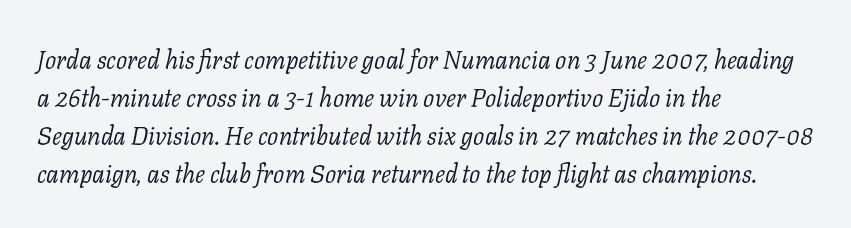
The text block is weighted toward the left margin, trailing off unevenly rightward. Regarding leading, the lines here are spaced in the standard way. Students, note that the glyphs here touch the page at normal intervals. Only glyphs here, with clear space below each row.
